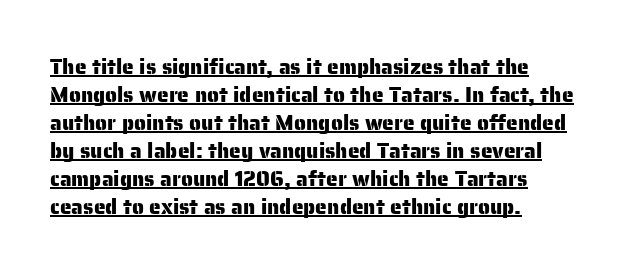
{"italic": "no", "underline": "yes", "align": "left", "line_spacing": "normal", "line_spacing_ratio": 1.33, "letter_spacing": "normal", "letter_spacing_em": 0.0, "glyph_px": 21}
